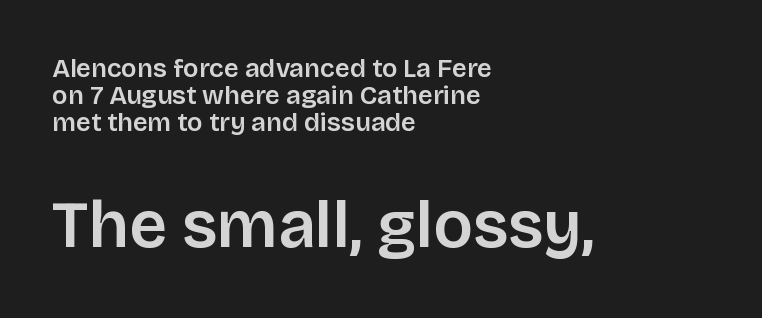
The gaps between neighbouring characters are ordinary and unremarkable. Size hierarchy here favors the trailing block over the leading one. Here the designer chose a conventional face with non-uniform glyph widths. Ascenders rise straight up at ninety degrees. These lines huddle together more closely than default settings would place them.
